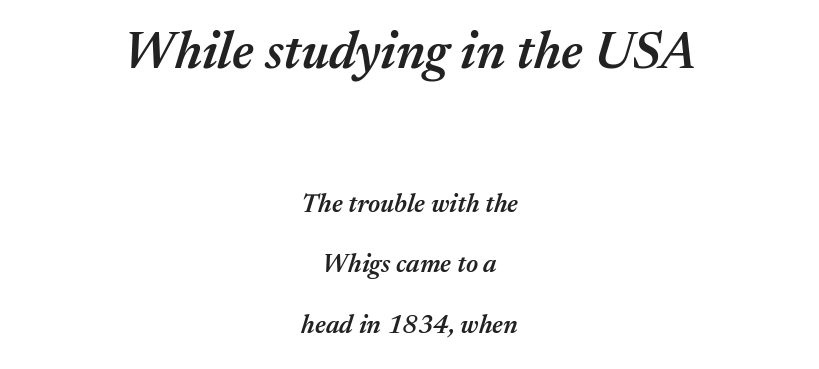
The image shows 52 px semibold type, italic (leaning right); set centered, loose line spacing (2.33x), normal letter spacing, not underlined; the first (top) block is 2.0x larger; medium stroke contrast and a medium x-height.
